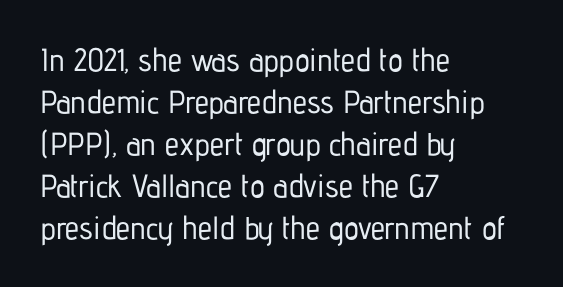
Q: Is the text italic (slanted)? A: No, it is upright.
Q: Is the typeface a serif or a sans-serif typeface? A: Sans-serif.
Q: Is the text underlined? A: No.
Q: How is the paragraph aligned? A: Left-aligned.
Q: Is the spacing between letters normal or unusually wide? A: Normal.
Q: Is the spacing between lines tight, normal or loose? A: Normal.
Q: Width (condensed, normal, or wide)? A: Condensed.
Q: Stroke contrast? A: Low.
Q: x-height? A: Medium.
Q: Monospaced? A: No.
